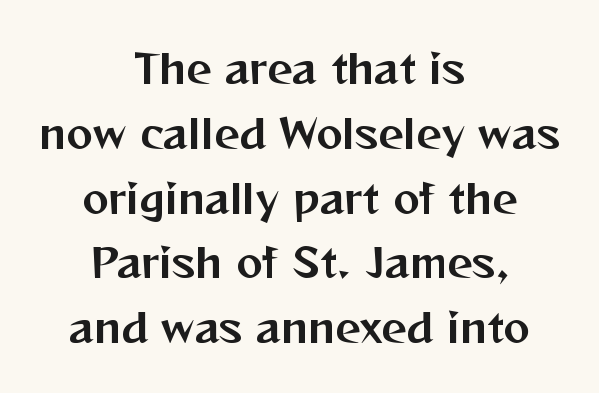
No extra tracking has been applied to these lines. Posture: upright roman. You can tell from the bare stems that sans-serif type was used. Here the designer chose a conventional face with non-uniform glyph widths. Beneath every word, the page is bare.
